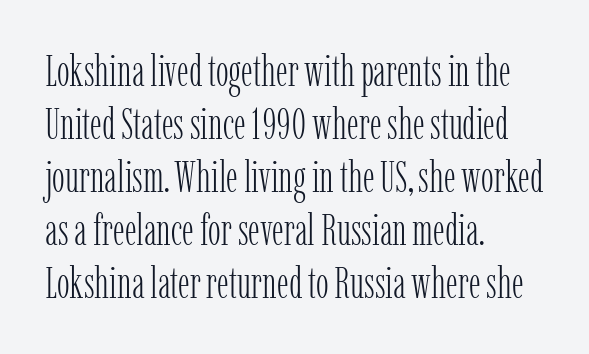
Q: Is the text bold? A: No.
Q: Is the text italic (slanted)? A: No, it is upright.
Q: Is the typeface a serif or a sans-serif typeface? A: Serif.
Q: Is the text underlined? A: No.
Q: How is the paragraph aligned? A: Left-aligned.
Q: Is the spacing between letters normal or unusually wide? A: Normal.
Q: Width (condensed, normal, or wide)? A: Condensed.
Q: Stroke contrast? A: Low.
Q: x-height? A: Medium.
Q: Monospaced? A: No.
